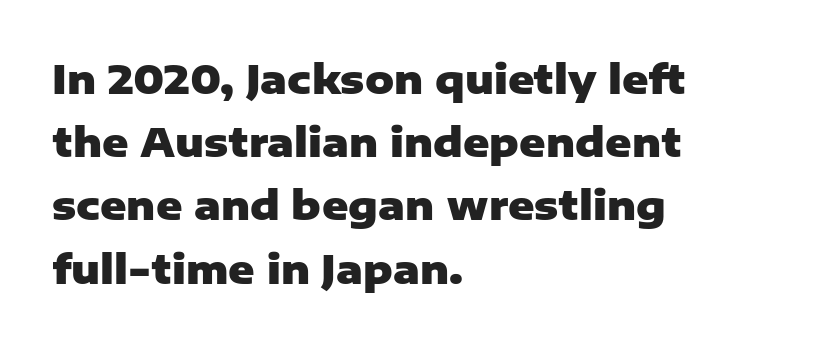
{"serif": "no", "italic": "no", "bold": "yes", "weight": "heavy", "width": "normal", "stroke_contrast": "low", "x_height": "medium", "monospaced": "no", "underline": "no", "align": "left", "line_spacing": "normal", "line_spacing_ratio": 1.58, "letter_spacing": "normal", "letter_spacing_em": 0.0, "glyph_px": 40}
